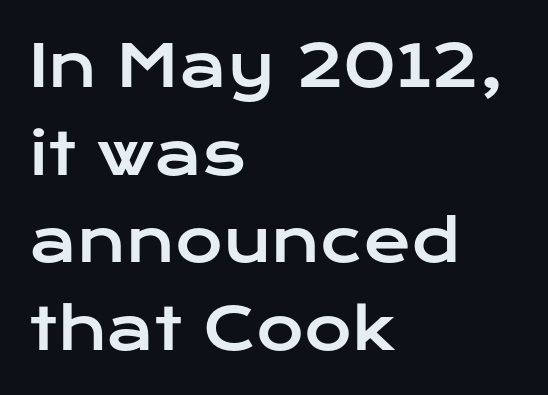
Q: Is the text italic (slanted)? A: No, it is upright.
Q: Is the typeface a serif or a sans-serif typeface? A: Sans-serif.
Q: Is the text underlined? A: No.
Q: How is the paragraph aligned? A: Left-aligned.
Q: Is the spacing between letters normal or unusually wide? A: Normal.
Q: Is the spacing between lines tight, normal or loose? A: Normal.
Q: Width (condensed, normal, or wide)? A: Wide.
Q: Stroke contrast? A: Low.
Q: x-height? A: Medium.
Q: Monospaced? A: No.
